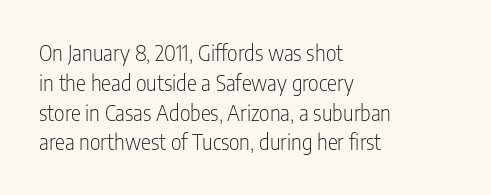
Q: Is the text bold? A: No.
Q: Is the text italic (slanted)? A: No, it is upright.
Q: Is the text underlined? A: No.
Q: How is the paragraph aligned? A: Left-aligned.
Q: Is the spacing between letters normal or unusually wide? A: Normal.
Q: Is the spacing between lines tight, normal or loose? A: Normal.
